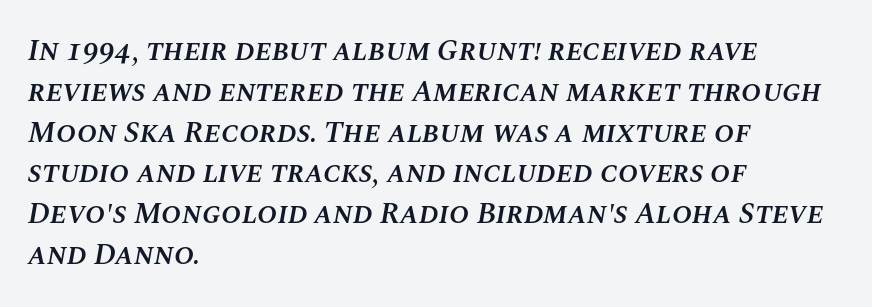
Q: Is the text bold? A: Semi-bold.
Q: Is the text italic (slanted)? A: Yes, it leans right by about 10 degrees.
Q: Is the text underlined? A: No.
Q: How is the paragraph aligned? A: Left-aligned.
Q: Is the spacing between letters normal or unusually wide? A: Normal.
Q: Is the spacing between lines tight, normal or loose? A: Normal.
Q: Width (condensed, normal, or wide)? A: Normal.
Q: Stroke contrast? A: Medium.
Q: x-height? A: Large.
Q: Monospaced? A: No.
